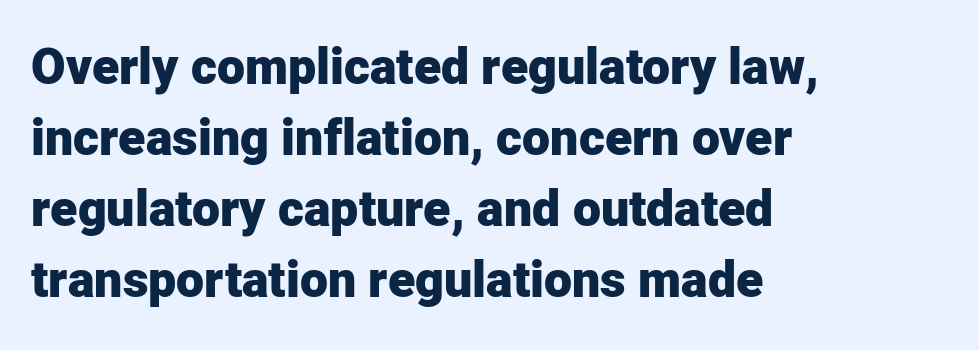
The zone under the glyphs is completely vacant. Words appear dense and cohesive because spacing is normal. The rendering shows plain stroke endings on the letterforms — a sans-serif design. The leading is moderate, giving the passage an even texture. Looks like regular typesetting: each glyph gets only the width it needs.
